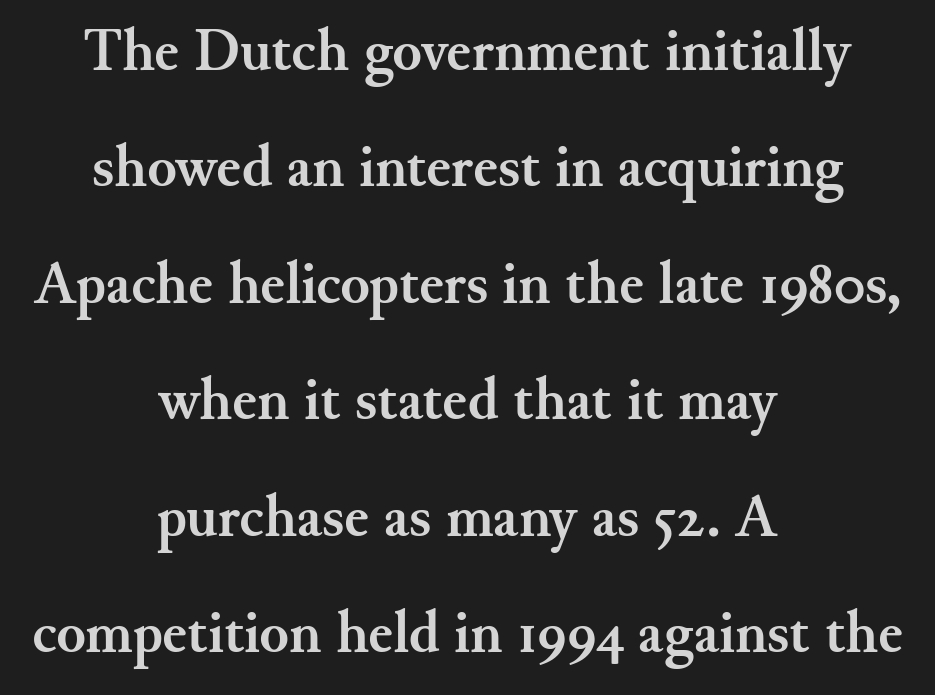
Pretty heavy lettering here — definitely bold. Summary of vertical rhythm: relaxed, with wide interline spacing. The letters sit at their default tracking, neither squeezed nor spread. Proportional: the letters do not fall into vertical columns.
